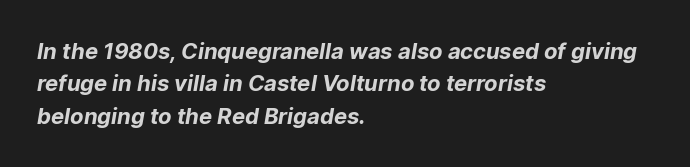
The image shows 22 px bold type; set left-aligned, normal line spacing (1.47x), normal letter spacing, not underlined.
